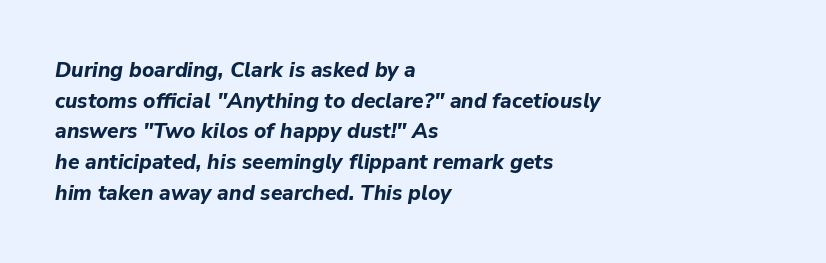
These lines were composed using italics. Compared with a centered layout, this one pins lines to the left instead. Bold? Absolutely — the strokes are thick and heavy. The gap between lines stays unmarked. The rendering uses a moderate line-height, typical for paragraphs. The letters sit at their default tracking, neither squeezed nor spread.
